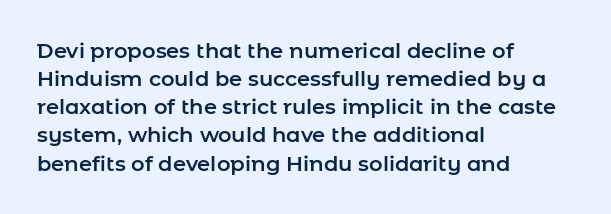
The image shows 21 px text type, upright; set left-aligned, normal line spacing (1.34x), normal letter spacing, not underlined.
